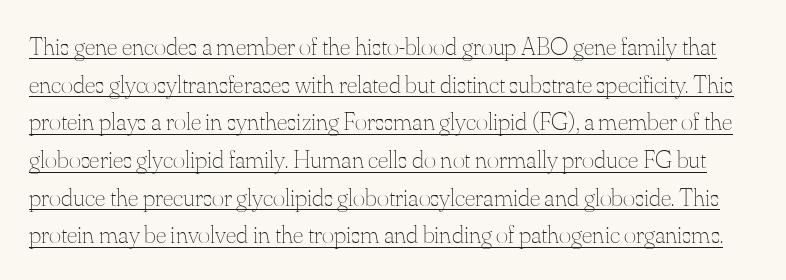
Is this a heavy cut? Hardly; it is regular or lighter. What stands out about the letter spacing? Nothing — it is the standard amount. Posture: upright roman. Vertical spacing — default. Students, observe the line beneath the letters — that is underlining.
